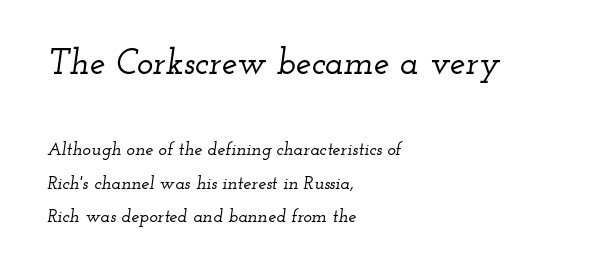
The string is rendered with underlining switched off. Typographically, this falls in the serif category. What stands out about the letter spacing? Nothing — it is the standard amount. The rendering applies a slant to the glyphs. The lines are quadded left.
